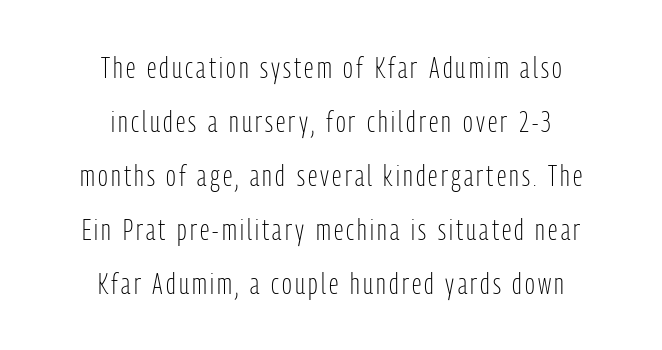
{"serif": "no", "italic": "no", "bold": "no", "weight": "light", "width": "condensed", "stroke_contrast": "low", "x_height": "medium", "monospaced": "no", "underline": "no", "align": "center", "line_spacing_ratio": 1.86, "glyph_px": 29}
